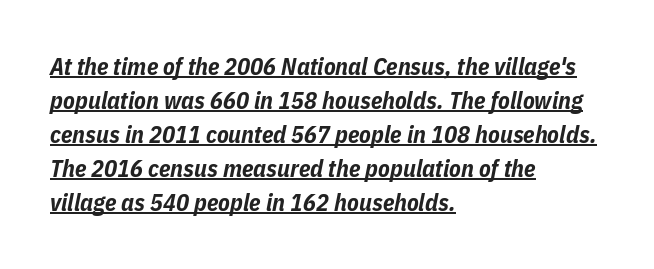
The image shows 24 px bold type, italic (leaning right); set left-aligned, normal line spacing (1.42x), normal letter spacing, underlined.
